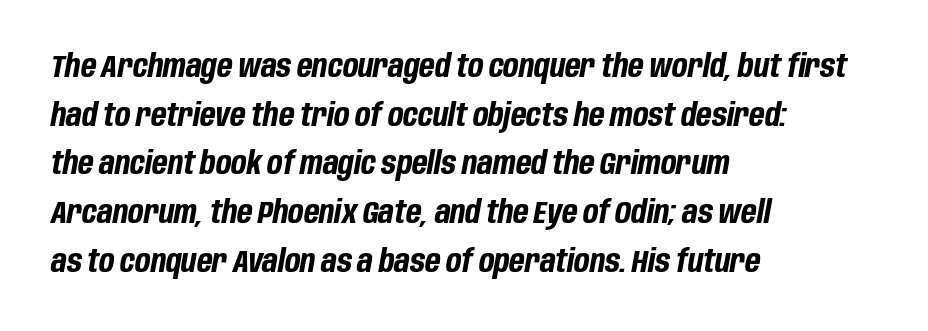
The image shows 32 px bold, condensed type, italic (leaning right); set left-aligned, normal line spacing (1.52x), normal letter spacing, not underlined; low stroke contrast and a large x-height.
